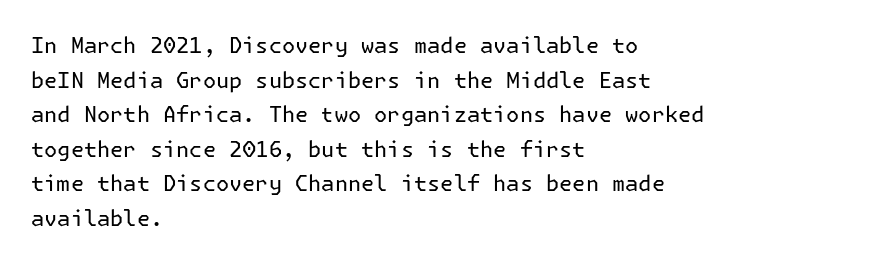
{"italic": "no", "bold": "no", "underline": "no", "align": "left", "line_spacing": "normal", "line_spacing_ratio": 1.57, "letter_spacing": "normal", "letter_spacing_em": 0.0, "glyph_px": 22}
